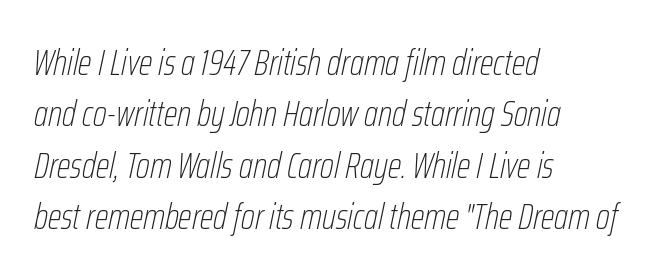
The image shows 36 px thin, condensed type, italic (leaning right); set left-aligned, normal line spacing (1.43x), normal letter spacing, not underlined; low stroke contrast and a medium x-height.
